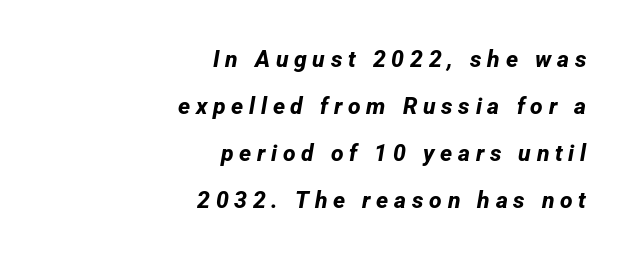
The image shows 23 px bold type; set right-aligned, loose line spacing (2.04x), unusually wide letter spacing (+0.25 em), not underlined.
